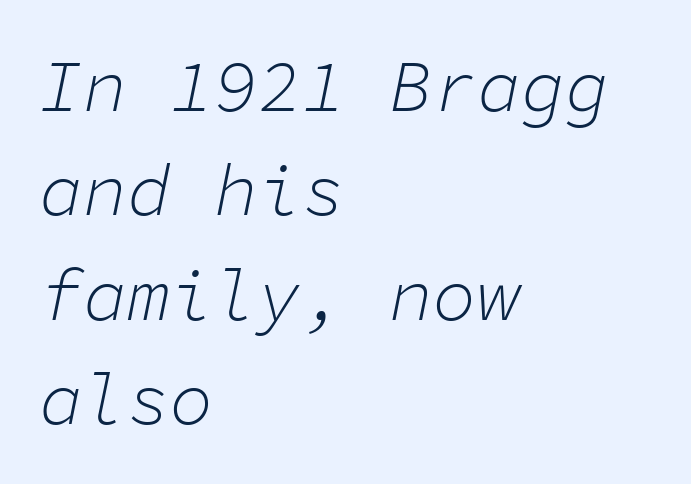
This rendering leaves character spacing at its baseline value. Clear beneath every line of the passage. The passage shown is not bold in any degree. The passage shown leans; its letterforms are oblique. Leading matches the norm, producing a regular column. These lines are rendered in a fixed-pitch font.
